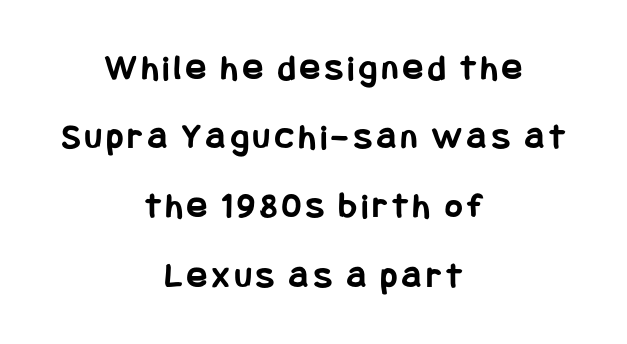
Type style note: lacks serifs. The rendering positions every line midway between the sides. Lines of text with bare space underneath. Every character sits straight up, as roman type does. Notice how thick the strokes are: this is what a full bold looks like.
